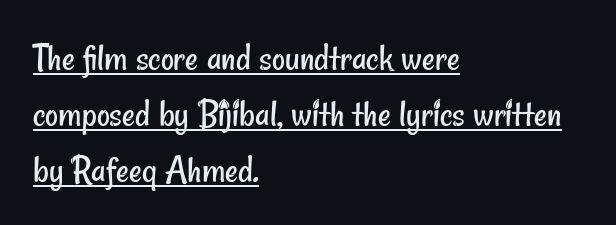
{"serif": "no", "bold": "no", "weight": "regular", "width": "condensed", "stroke_contrast": "low", "x_height": "small", "monospaced": "no", "underline": "yes", "align": "left", "line_spacing": "normal", "line_spacing_ratio": 1.4, "letter_spacing": "normal", "letter_spacing_em": 0.0, "glyph_px": 40}
